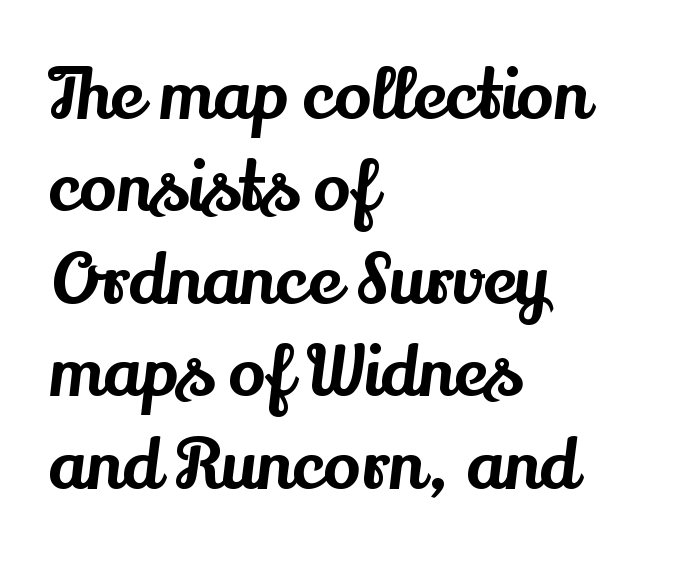
{"serif": "yes", "width": "normal", "stroke_contrast": "medium", "x_height": "small", "monospaced": "no", "underline": "no", "align": "left", "line_spacing": "normal", "line_spacing_ratio": 1.34, "letter_spacing": "normal", "letter_spacing_em": 0.0, "glyph_px": 69}
